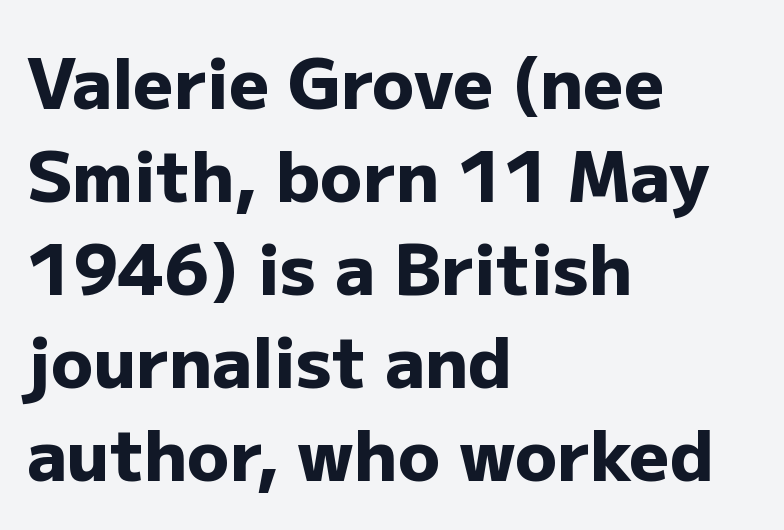
Q: Is the text bold? A: Yes.
Q: Is the text italic (slanted)? A: No, it is upright.
Q: Is the typeface a serif or a sans-serif typeface? A: Sans-serif.
Q: Is the text underlined? A: No.
Q: How is the paragraph aligned? A: Left-aligned.
Q: Is the spacing between letters normal or unusually wide? A: Normal.
Q: Is the spacing between lines tight, normal or loose? A: Normal.
Q: Width (condensed, normal, or wide)? A: Normal.
Q: Stroke contrast? A: Low.
Q: x-height? A: Medium.
Q: Monospaced? A: No.
